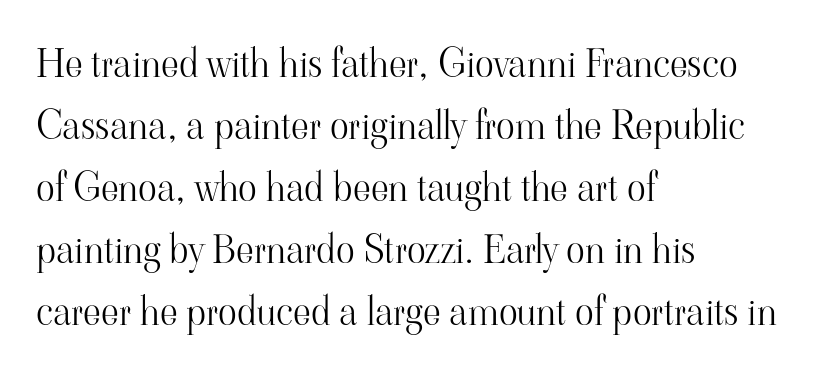
Q: Is the text bold? A: No.
Q: Is the text italic (slanted)? A: No, it is upright.
Q: Is the typeface a serif or a sans-serif typeface? A: Serif.
Q: Is the text underlined? A: No.
Q: How is the paragraph aligned? A: Left-aligned.
Q: Is the spacing between letters normal or unusually wide? A: Normal.
Q: Is the spacing between lines tight, normal or loose? A: Normal.
Q: Width (condensed, normal, or wide)? A: Normal.
Q: Stroke contrast? A: High.
Q: x-height? A: Small.
Q: Monospaced? A: No.
